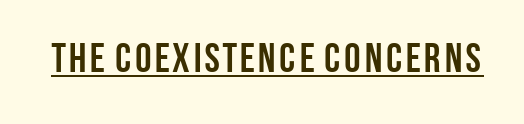
Set as a true bold cut, around the 700 mark. Honestly, the underline is the first thing you notice here. Vertical strokes here are truly vertical. What stands out about the letter spacing? Nothing — it is the standard amount. The passage shown is typed in a proportional face where columns would drift. A typesetter would label this face a sans.
